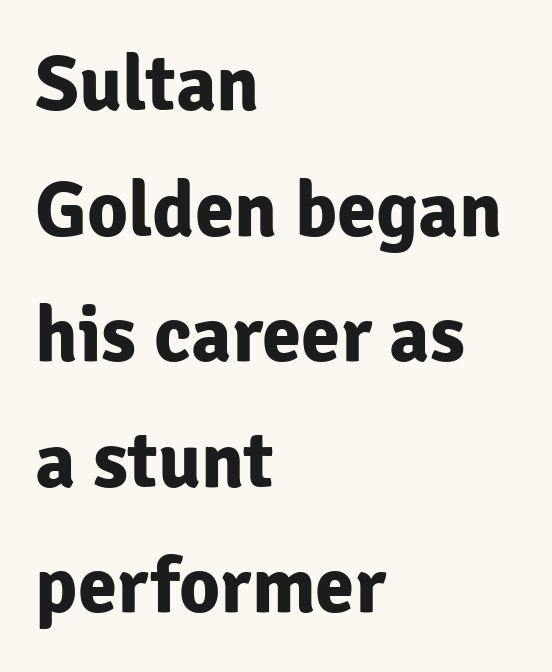
Q: Is the text bold? A: Yes.
Q: Is the text italic (slanted)? A: No, it is upright.
Q: Is the typeface a serif or a sans-serif typeface? A: Sans-serif.
Q: Is the text underlined? A: No.
Q: How is the paragraph aligned? A: Left-aligned.
Q: Is the spacing between letters normal or unusually wide? A: Normal.
Q: Is the spacing between lines tight, normal or loose? A: Normal.
Q: Width (condensed, normal, or wide)? A: Normal.
Q: Stroke contrast? A: Low.
Q: x-height? A: Medium.
Q: Monospaced? A: No.
